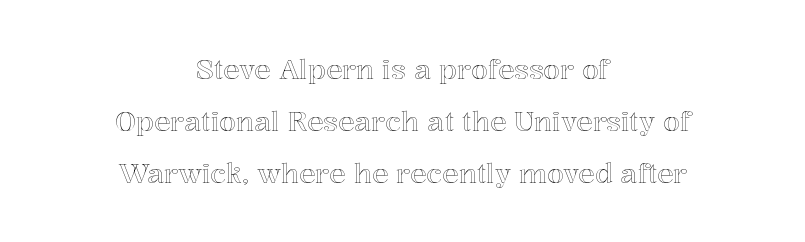
Q: Is the text italic (slanted)? A: No, it is upright.
Q: Is the text underlined? A: No.
Q: How is the paragraph aligned? A: Centered.
Q: Is the spacing between letters normal or unusually wide? A: Normal.
Q: Is the spacing between lines tight, normal or loose? A: Loose.
